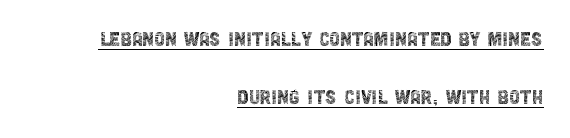
Q: Is the text bold? A: No.
Q: Is the text italic (slanted)? A: No, it is upright.
Q: Is the text underlined? A: Yes.
Q: How is the paragraph aligned? A: Right-aligned.
Q: Is the spacing between letters normal or unusually wide? A: Normal.
Q: Is the spacing between lines tight, normal or loose? A: Loose.
